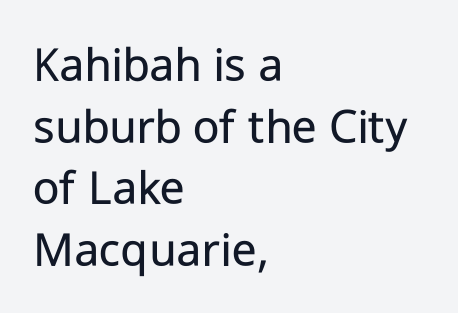
Q: Is the text bold? A: No.
Q: Is the text italic (slanted)? A: No, it is upright.
Q: Is the typeface a serif or a sans-serif typeface? A: Sans-serif.
Q: Is the text underlined? A: No.
Q: How is the paragraph aligned? A: Left-aligned.
Q: Is the spacing between letters normal or unusually wide? A: Normal.
Q: Width (condensed, normal, or wide)? A: Normal.
Q: Stroke contrast? A: Low.
Q: x-height? A: Medium.
Q: Monospaced? A: No.
